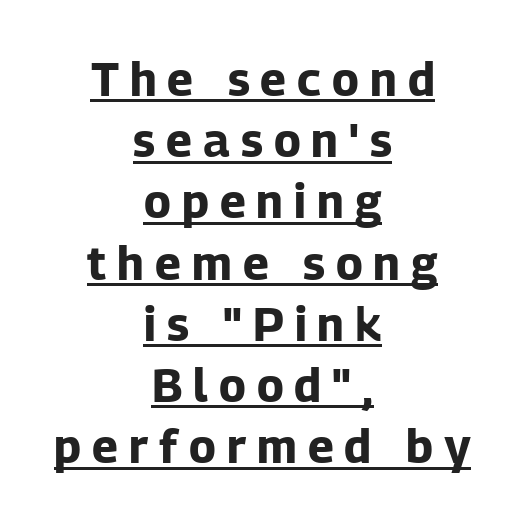
The image shows 46 px bold sans-serif type, upright; set centered, normal line spacing (1.33x), unusually wide letter spacing (+0.24 em), underlined; low stroke contrast and a medium x-height.
